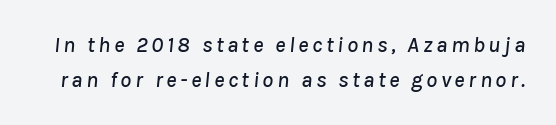
Q: Is the text italic (slanted)? A: Yes, it leans right by about 8 degrees.
Q: Is the text underlined? A: No.
Q: Is the spacing between lines tight, normal or loose? A: Normal.
